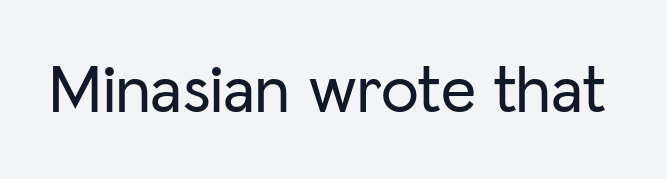
{"serif": "no", "italic": "no", "width": "normal", "stroke_contrast": "low", "x_height": "medium", "monospaced": "no", "underline": "no", "letter_spacing": "normal", "letter_spacing_em": 0.0, "glyph_px": 68}
